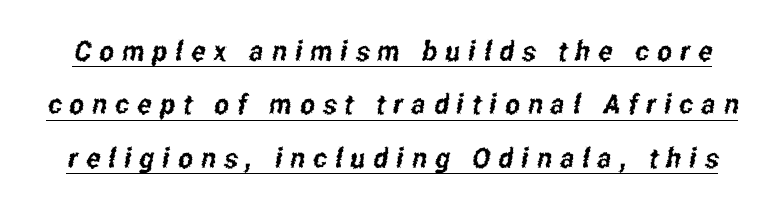
The image shows 28 px condensed sans-serif type; set loose line spacing (1.91x), unusually wide letter spacing (+0.29 em), underlined; low stroke contrast and a medium x-height.
